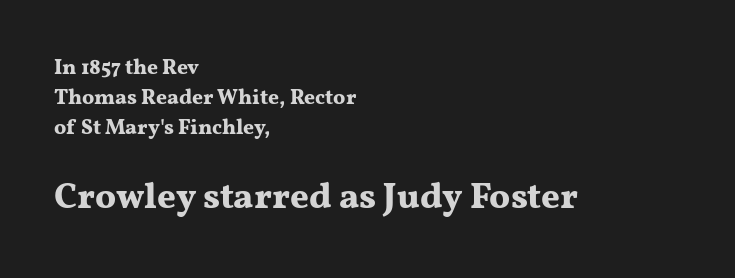
{"serif": "yes", "italic": "no", "bold": "yes", "weight": "bold", "width": "wide", "stroke_contrast": "medium", "x_height": "medium", "monospaced": "no", "underline": "no", "align": "left", "line_spacing": "normal", "line_spacing_ratio": 1.43, "letter_spacing": "normal", "letter_spacing_em": 0.0, "larger_block": "second", "size_ratio": 1.71, "glyph_px": 36}
